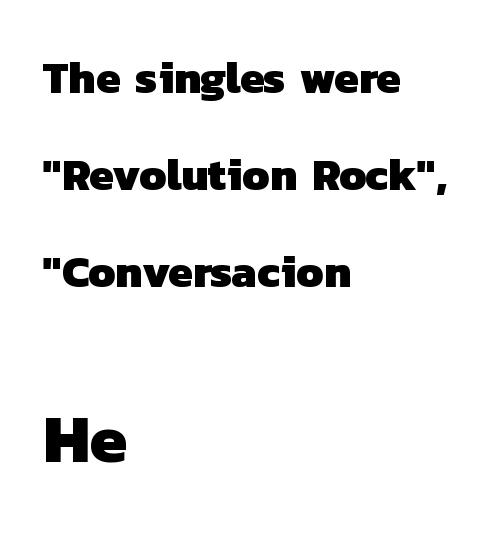
The image shows 67 px heavy sans-serif type; set left-aligned, loose line spacing (2.16x), normal letter spacing, not underlined; the second (bottom) block is 1.49x larger; low stroke contrast and a medium x-height.
